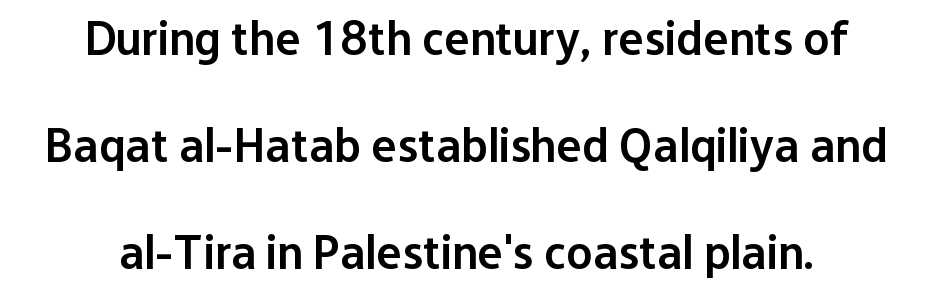
{"serif": "no", "italic": "no", "bold": "semi", "weight": "semibold", "width": "normal", "stroke_contrast": "low", "x_height": "medium", "monospaced": "no", "underline": "no", "line_spacing": "loose", "line_spacing_ratio": 2.23, "letter_spacing": "normal", "letter_spacing_em": 0.0, "glyph_px": 48}
